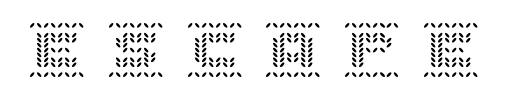
The image shows 56 px text type, upright; set unusually wide letter spacing (+0.41 em), not underlined; a large x-height.
